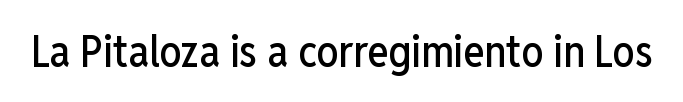
{"serif": "no", "italic": "no", "width": "condensed", "stroke_contrast": "low", "x_height": "medium", "monospaced": "no", "underline": "no", "letter_spacing": "normal", "letter_spacing_em": 0.0, "glyph_px": 44}
